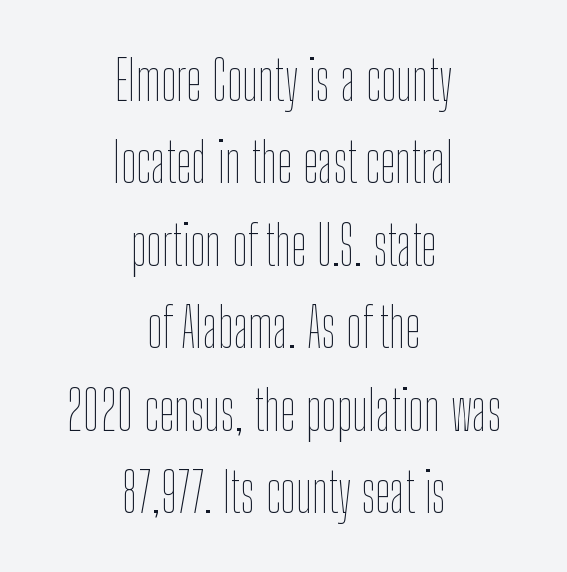
The image shows 55 px thin, condensed type, upright; set centered, normal line spacing (1.5x), normal letter spacing, not underlined; low stroke contrast and a medium x-height.
